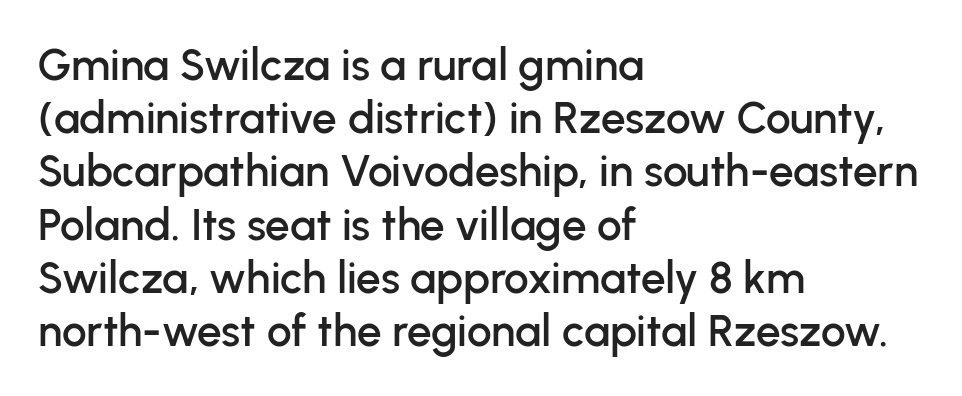
The image shows 44 px sans-serif type, upright; set left-aligned, line spacing 1.21x, normal letter spacing, not underlined; low stroke contrast and a medium x-height.
